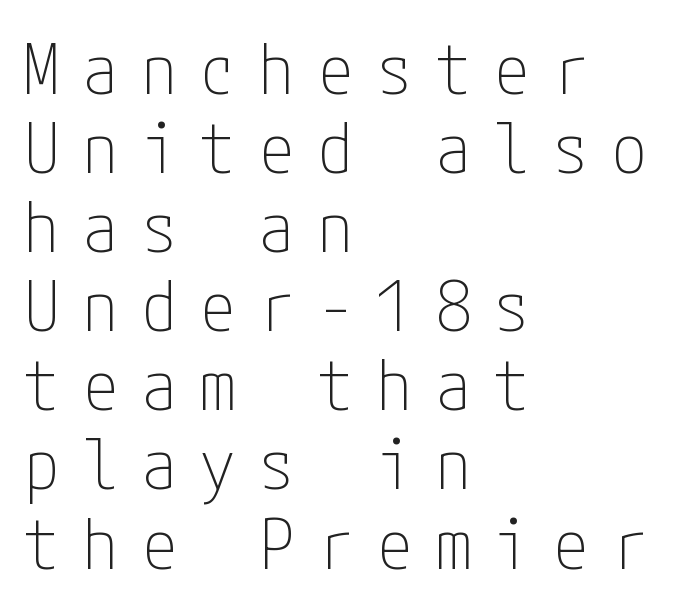
{"serif": "no", "italic": "no", "bold": "no", "weight": "thin", "width": "condensed", "stroke_contrast": "low", "x_height": "medium", "underline": "no", "align": "left", "line_spacing": "tight", "line_spacing_ratio": 1.13, "letter_spacing": "wide", "letter_spacing_em": 0.34, "glyph_px": 70}
